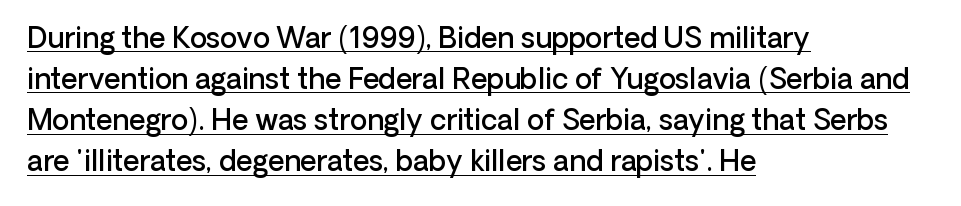
{"serif": "no", "italic": "no", "bold": "semi", "weight": "semibold", "width": "normal", "stroke_contrast": "low", "x_height": "medium", "monospaced": "no", "underline": "yes", "align": "left", "line_spacing": "normal", "line_spacing_ratio": 1.47, "letter_spacing": "normal", "letter_spacing_em": 0.0, "glyph_px": 28}
